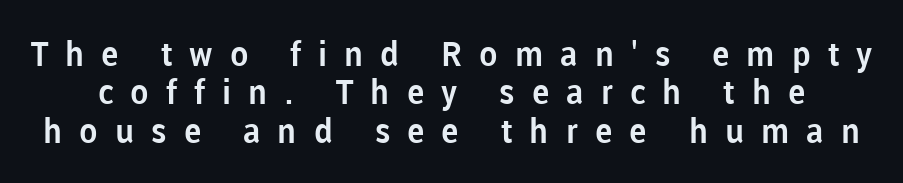
Q: Is the text italic (slanted)? A: No, it is upright.
Q: Is the typeface a serif or a sans-serif typeface? A: Sans-serif.
Q: Is the text underlined? A: No.
Q: Is the spacing between letters normal or unusually wide? A: Unusually wide.
Q: Is the spacing between lines tight, normal or loose? A: Tight.
Q: Width (condensed, normal, or wide)? A: Normal.
Q: Stroke contrast? A: Low.
Q: x-height? A: Medium.
Q: Monospaced? A: No.
